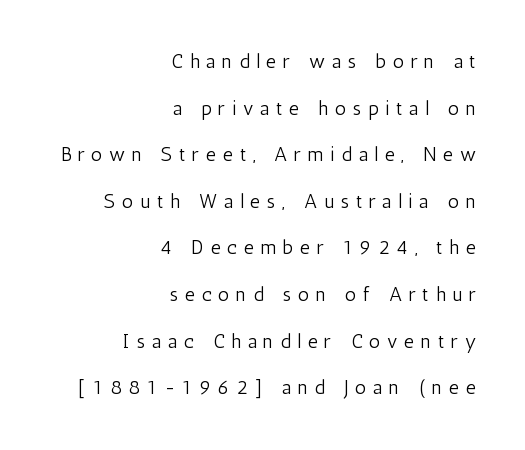
{"italic": "no", "bold": "no", "underline": "no", "align": "right", "line_spacing": "loose", "line_spacing_ratio": 2.33, "letter_spacing": "wide", "letter_spacing_em": 0.33, "glyph_px": 20}
